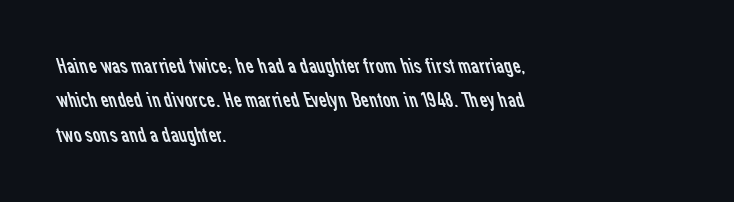
{"bold": "no", "underline": "no", "align": "left", "line_spacing": "normal", "line_spacing_ratio": 1.56, "letter_spacing": "normal", "letter_spacing_em": 0.0, "glyph_px": 22}
